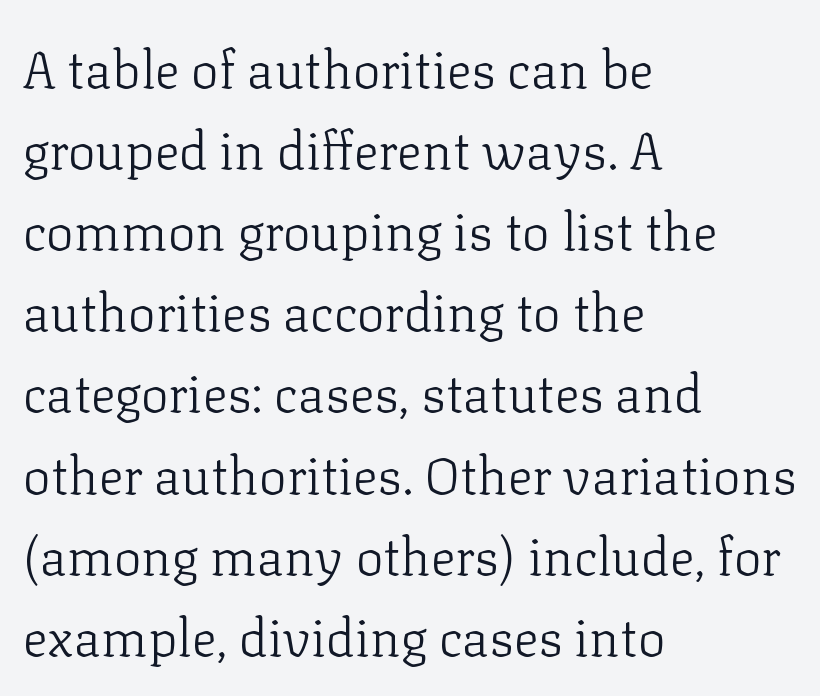
The image shows 52 px light serif type, upright; set left-aligned, normal line spacing (1.56x), normal letter spacing, not underlined; low stroke contrast and a medium x-height.
